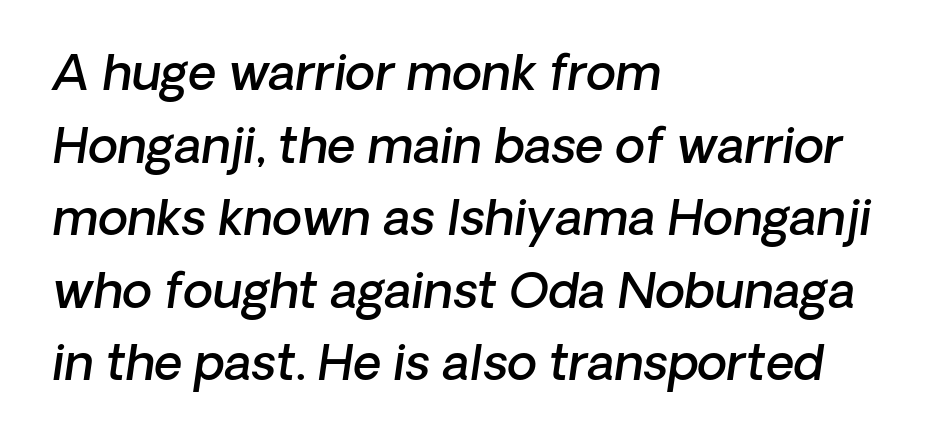
The image shows 49 px semibold type, italic (leaning right); set left-aligned, normal line spacing (1.48x), normal letter spacing, not underlined; low stroke contrast and a medium x-height.
